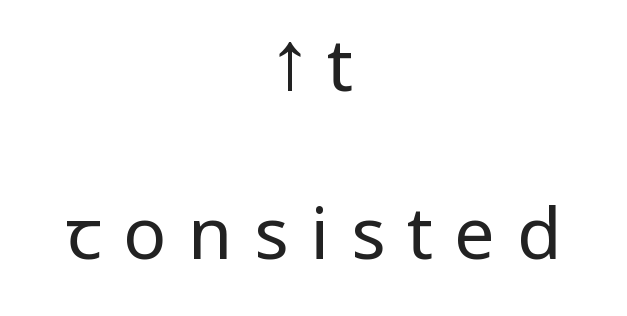
A typesetter would call this leading open, well beyond the default. Weight: regular or lighter. The passage shown is typed in a proportional face where columns would drift. The tracking reads as deliberately expanded to a designer's eye.
